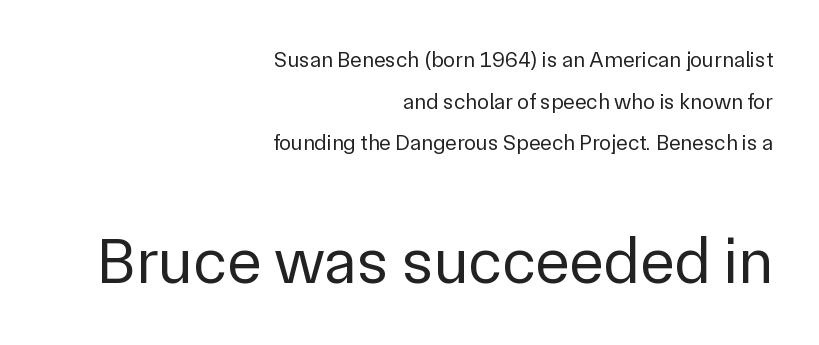
Layout note: lines flush right. I'd call this a sans setting — the letters go barefoot. These lines are rendered in a variable-pitch font. If you squint, the bottom block still reads clearly — it's the larger of the two. Each word holds together tightly as a unit, with standard inter-letter gaps. Ordinary non-slanted type is in use.
